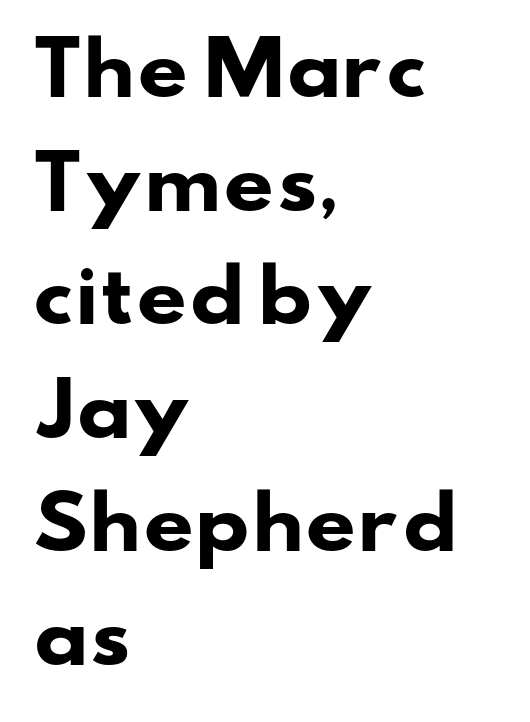
{"serif": "no", "bold": "yes", "weight": "heavy", "width": "wide", "stroke_contrast": "low", "x_height": "small", "monospaced": "no", "underline": "no", "align": "left", "line_spacing": "normal", "line_spacing_ratio": 1.6, "letter_spacing": "normal", "letter_spacing_em": 0.0, "glyph_px": 71}
